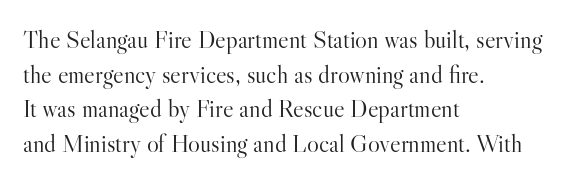
The image shows 25 px text type, upright; set left-aligned, normal line spacing (1.39x), normal letter spacing, not underlined.
